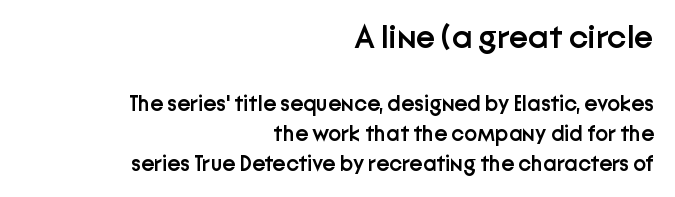
{"serif": "no", "italic": "no", "bold": "semi", "weight": "semibold", "width": "normal", "stroke_contrast": "low", "x_height": "medium", "monospaced": "no", "underline": "no", "align": "right", "line_spacing": "normal", "line_spacing_ratio": 1.37, "letter_spacing": "normal", "letter_spacing_em": 0.0, "larger_block": "first", "size_ratio": 1.5, "glyph_px": 33}
